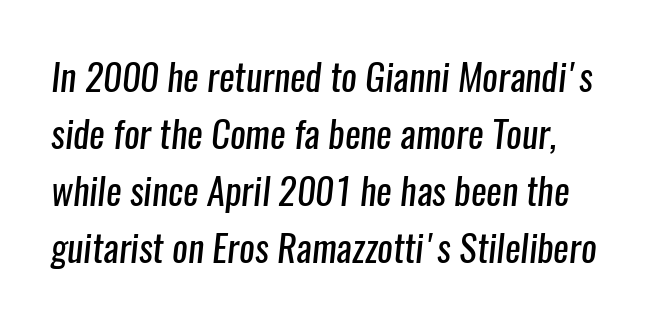
Q: Is the text bold? A: No.
Q: Is the typeface a serif or a sans-serif typeface? A: Sans-serif.
Q: Is the text underlined? A: No.
Q: How is the paragraph aligned? A: Left-aligned.
Q: Is the spacing between letters normal or unusually wide? A: Normal.
Q: Is the spacing between lines tight, normal or loose? A: Normal.
Q: Width (condensed, normal, or wide)? A: Condensed.
Q: Stroke contrast? A: Low.
Q: x-height? A: Medium.
Q: Monospaced? A: No.
